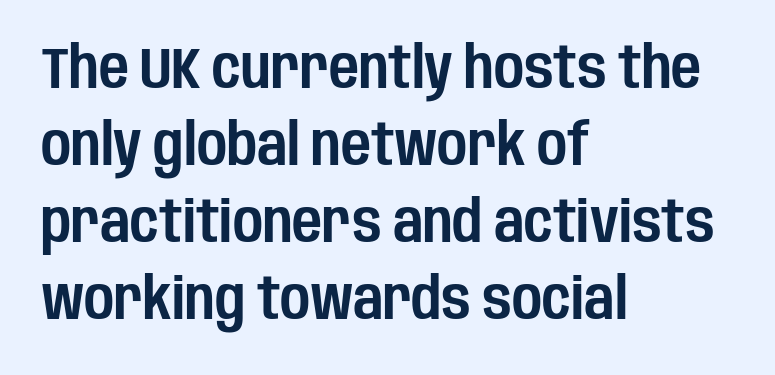
The image shows 58 px condensed sans-serif type, upright; set left-aligned, normal line spacing (1.33x), normal letter spacing, not underlined; low stroke contrast and a large x-height.
